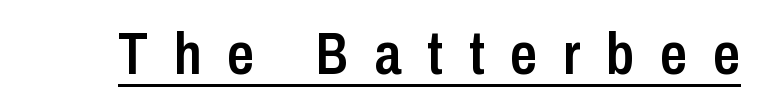
Q: Is the text bold? A: Semi-bold.
Q: Is the text italic (slanted)? A: No, it is upright.
Q: Is the typeface a serif or a sans-serif typeface? A: Sans-serif.
Q: Is the text underlined? A: Yes.
Q: Is the spacing between letters normal or unusually wide? A: Unusually wide.
Q: Width (condensed, normal, or wide)? A: Condensed.
Q: Stroke contrast? A: Low.
Q: x-height? A: Medium.
Q: Monospaced? A: No.
